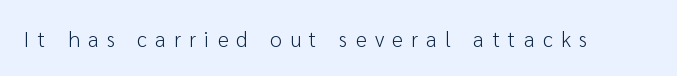
The image shows 21 px text type, upright; set unusually wide letter spacing (+0.4 em), not underlined.
